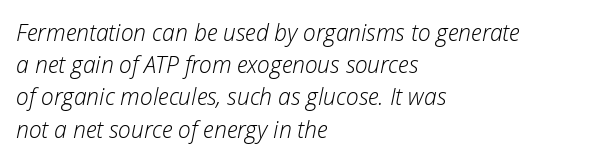
A normal amount of white space separates one row of letters from the next. The strokes carry an ordinary text weight at most. A student would call this left alignment; a typographer would say flush left, rag right. The area under the type is left untouched. Letter spacing: default.
